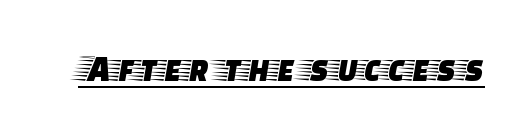
The image shows 38 px wide serif type; set normal letter spacing, underlined; low stroke contrast and a large x-height.
